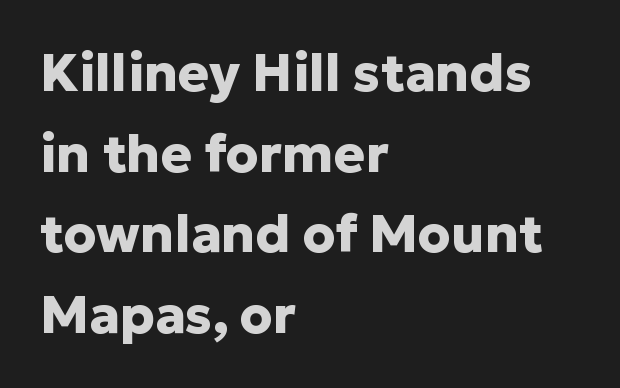
Notice how thick the strokes are: this is what a full bold looks like. The string is rendered with underlining switched off. The paragraph has a hard left edge and a soft right edge. You could call the tracking neutral — neither tight nor loose. This is the regular roman posture of the typeface.
